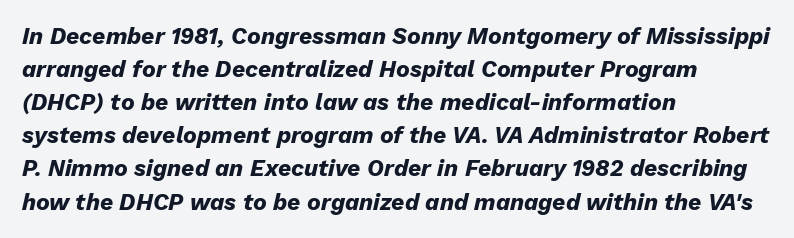
{"italic": "yes", "lean": "right", "slant_degrees": 13, "bold": "yes", "underline": "no", "align": "left", "line_spacing": "normal", "line_spacing_ratio": 1.44, "letter_spacing": "normal", "letter_spacing_em": 0.0, "glyph_px": 23}
